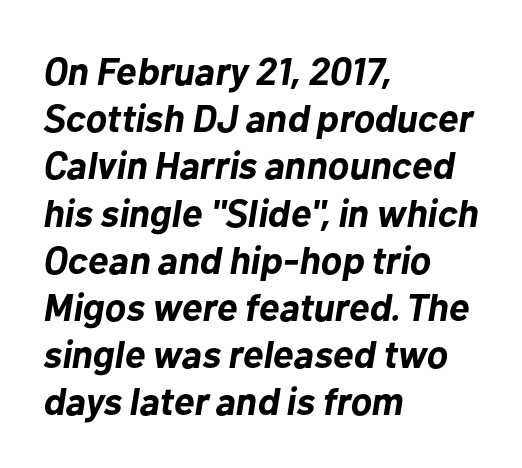
The image shows 39 px bold type, italic (leaning right); set left-aligned, line spacing 1.21x, normal letter spacing, not underlined; low stroke contrast and a medium x-height.
